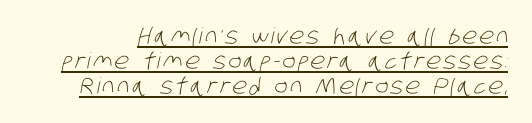
{"bold": "no", "underline": "yes", "line_spacing": "tight", "line_spacing_ratio": 1.13, "glyph_px": 22}
